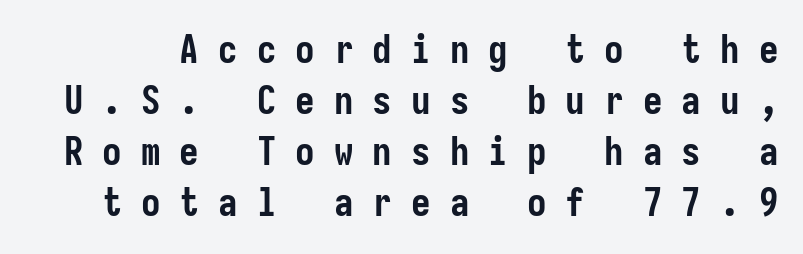
Q: Is the text bold? A: Yes.
Q: Is the text italic (slanted)? A: No, it is upright.
Q: Is the typeface a serif or a sans-serif typeface? A: Sans-serif.
Q: Is the text underlined? A: No.
Q: Is the spacing between letters normal or unusually wide? A: Unusually wide.
Q: Is the spacing between lines tight, normal or loose? A: Normal.
Q: Width (condensed, normal, or wide)? A: Condensed.
Q: Stroke contrast? A: Low.
Q: x-height? A: Medium.
